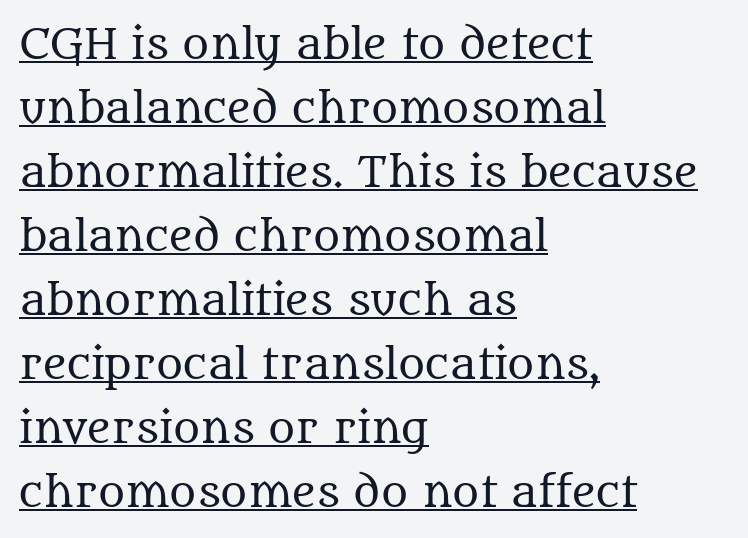
Q: Is the text bold? A: No.
Q: Is the text italic (slanted)? A: No, it is upright.
Q: Is the typeface a serif or a sans-serif typeface? A: Serif.
Q: Is the text underlined? A: Yes.
Q: How is the paragraph aligned? A: Left-aligned.
Q: Is the spacing between letters normal or unusually wide? A: Normal.
Q: Is the spacing between lines tight, normal or loose? A: Normal.
Q: Width (condensed, normal, or wide)? A: Normal.
Q: Stroke contrast? A: Medium.
Q: x-height? A: Large.
Q: Monospaced? A: No.
